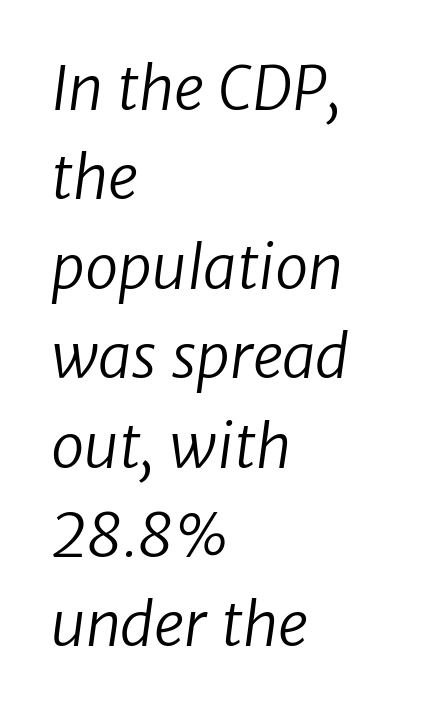
The image shows 60 px regular-weight sans-serif type; set left-aligned, normal line spacing (1.49x), normal letter spacing, not underlined; low stroke contrast and a medium x-height.
